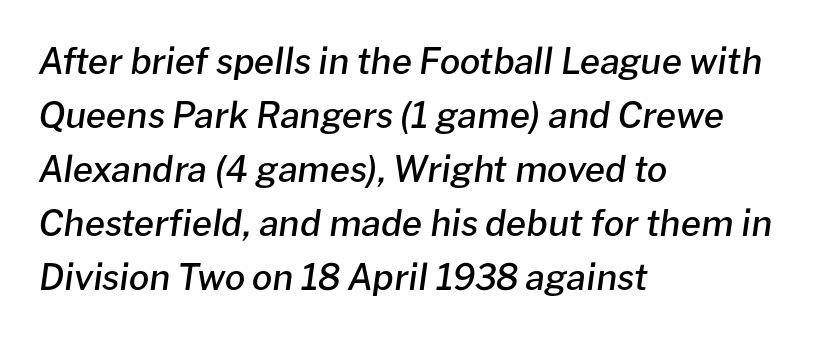
Q: Is the text bold? A: Semi-bold.
Q: Is the text italic (slanted)? A: Yes, it leans right by about 8 degrees.
Q: Is the text underlined? A: No.
Q: How is the paragraph aligned? A: Left-aligned.
Q: Is the spacing between letters normal or unusually wide? A: Normal.
Q: Is the spacing between lines tight, normal or loose? A: Normal.
Q: Width (condensed, normal, or wide)? A: Normal.
Q: Stroke contrast? A: Low.
Q: x-height? A: Medium.
Q: Monospaced? A: No.
